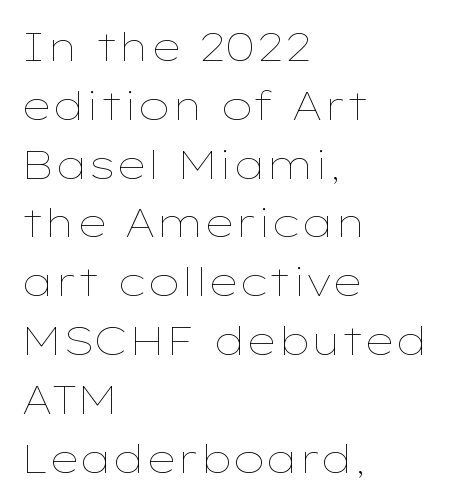
Do the characters align in a grid? No, the font is proportional. Posture: straight, roman, zero tilt. Vertical stems look standard width or narrower in stroke. What stands out about the letter spacing? Nothing — it is the standard amount. Visually the block forms a straight wall on the left and a jagged coastline on the right.
